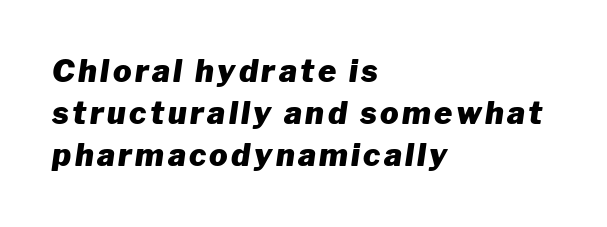
The image shows 31 px heavy type, italic (leaning right); set left-aligned, normal line spacing (1.36x), not underlined; low stroke contrast and a medium x-height.
